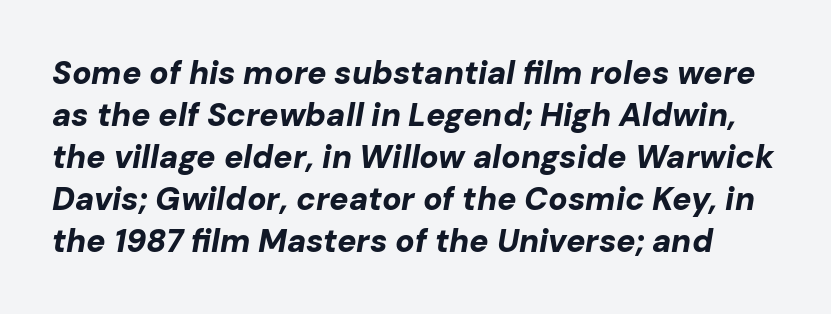
Q: Is the text bold? A: Yes.
Q: Is the text italic (slanted)? A: Yes, it leans right by about 10 degrees.
Q: Is the text underlined? A: No.
Q: Is the spacing between letters normal or unusually wide? A: Normal.
Q: Is the spacing between lines tight, normal or loose? A: Normal.
Q: Width (condensed, normal, or wide)? A: Normal.
Q: Stroke contrast? A: Low.
Q: x-height? A: Medium.
Q: Monospaced? A: No.
